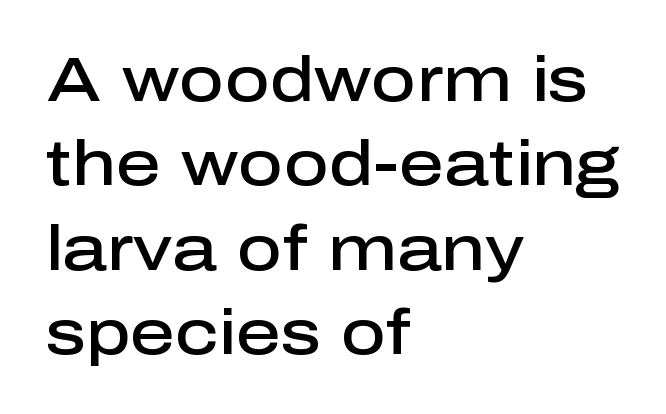
The image shows 62 px semibold sans-serif type, upright; set left-aligned, normal line spacing (1.36x), normal letter spacing, not underlined; low stroke contrast and a medium x-height.
